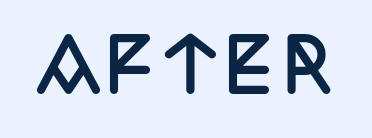
{"serif": "yes", "italic": "no", "bold": "yes", "weight": "semibold", "width": "condensed", "stroke_contrast": "low", "x_height": "large", "monospaced": "no", "underline": "no", "glyph_px": 71}
